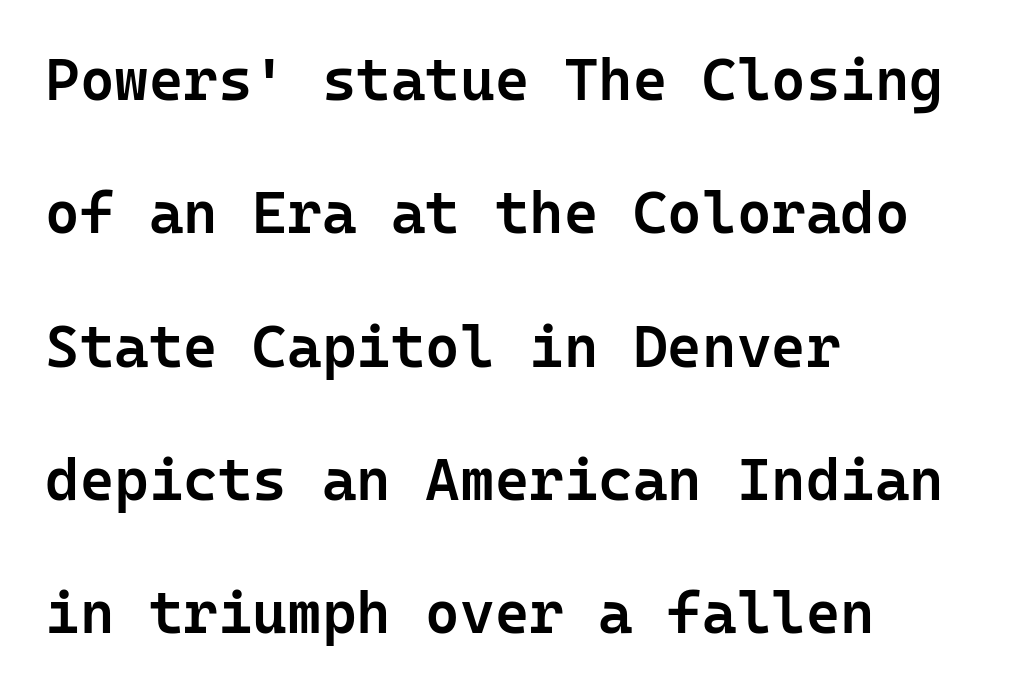
Q: Is the text bold? A: Semi-bold.
Q: Is the text italic (slanted)? A: No, it is upright.
Q: Is the typeface a serif or a sans-serif typeface? A: Sans-serif.
Q: Is the text underlined? A: No.
Q: How is the paragraph aligned? A: Left-aligned.
Q: Is the spacing between letters normal or unusually wide? A: Normal.
Q: Is the spacing between lines tight, normal or loose? A: Loose.
Q: Width (condensed, normal, or wide)? A: Normal.
Q: Stroke contrast? A: Low.
Q: x-height? A: Medium.
